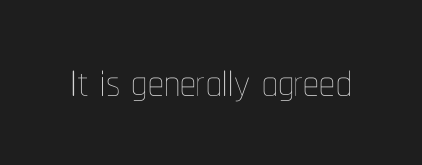
The image shows 63 px thin, condensed type, upright; set normal letter spacing, not underlined; low stroke contrast and a medium x-height.
